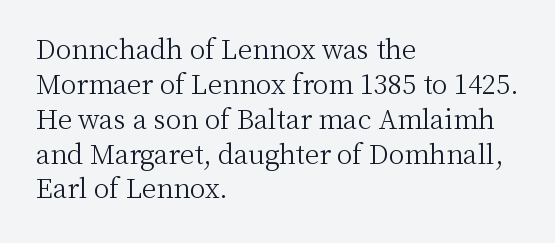
The strip under each line holds only bare page. Short note: letters normally spaced. The axis of the letterforms is exactly vertical. Line spacing here is normal. The rendering anchors every line to the left-hand side.
